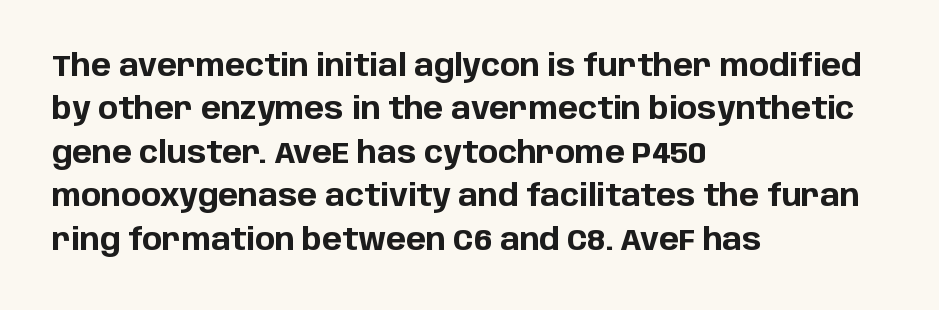
The image shows 30 px bold sans-serif type, upright; set left-aligned, normal line spacing (1.45x), normal letter spacing, not underlined; low stroke contrast and a large x-height.
